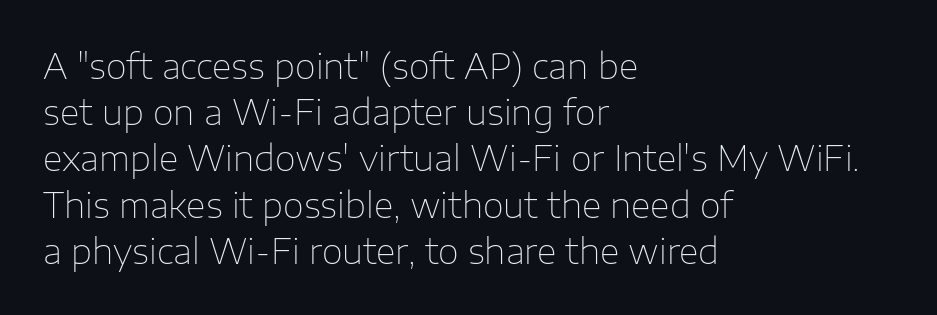
{"serif": "no", "italic": "no", "bold": "no", "weight": "thin", "width": "normal", "stroke_contrast": "low", "x_height": "medium", "monospaced": "no", "underline": "no", "align": "left", "line_spacing": "normal", "line_spacing_ratio": 1.36, "letter_spacing": "normal", "letter_spacing_em": 0.0, "glyph_px": 34}
